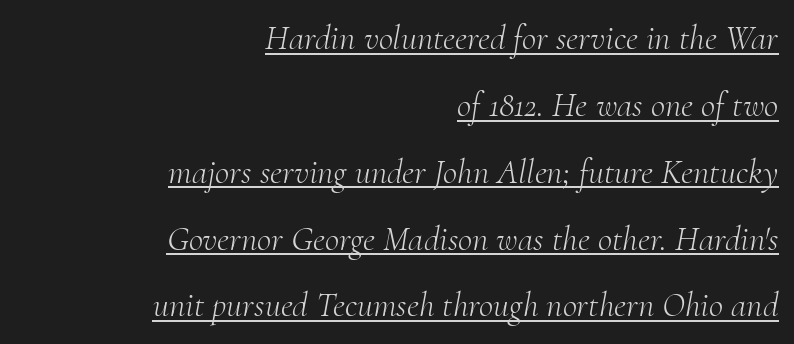
{"serif": "yes", "italic": "yes", "lean": "right", "slant_degrees": 10, "bold": "no", "weight": "light", "width": "normal", "stroke_contrast": "medium", "x_height": "small", "monospaced": "no", "underline": "yes", "align": "right", "line_spacing": "loose", "line_spacing_ratio": 1.91, "letter_spacing": "normal", "letter_spacing_em": 0.0, "glyph_px": 35}
